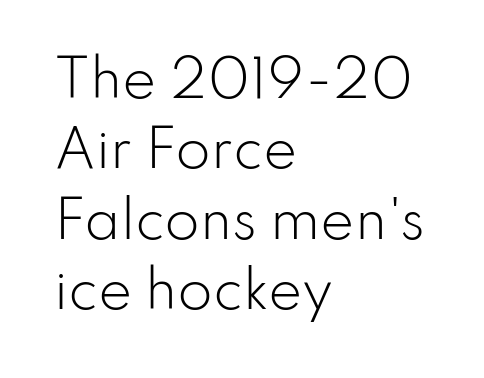
The string is rendered with underlining switched off. No italicization has been applied; the sample stays upright. These lines keep a tight, regular rhythm from letter to letter. Here the designer chose a conventional face with non-uniform glyph widths. Honestly, the row spacing looks completely unremarkable.
